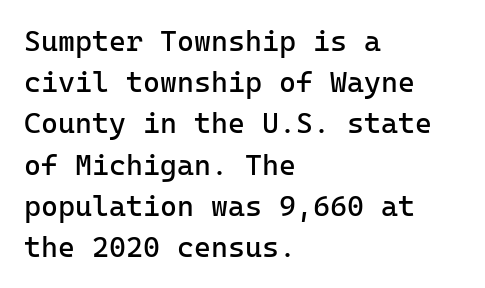
{"serif": "no", "italic": "no", "bold": "no", "weight": "regular", "width": "normal", "stroke_contrast": "low", "x_height": "medium", "underline": "no", "align": "left", "line_spacing": "normal", "line_spacing_ratio": 1.42, "letter_spacing": "normal", "letter_spacing_em": 0.0, "glyph_px": 29}
